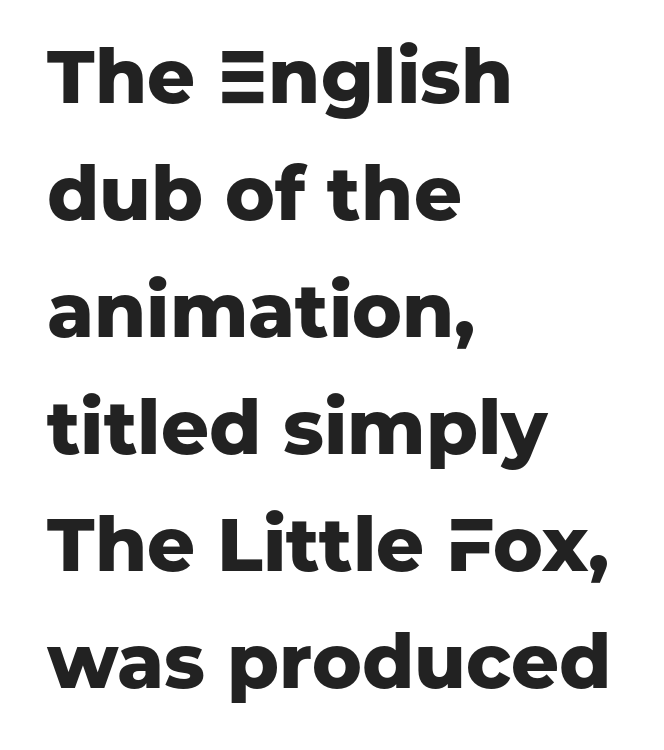
Font category for this specimen: sans-serif. A typesetter would call this proportional, since set widths differ per character. Evenly set lines give the paragraph a standard silhouette. Chunky letters — that's bold for sure. Notice how the stems are strictly vertical — no italics here.
